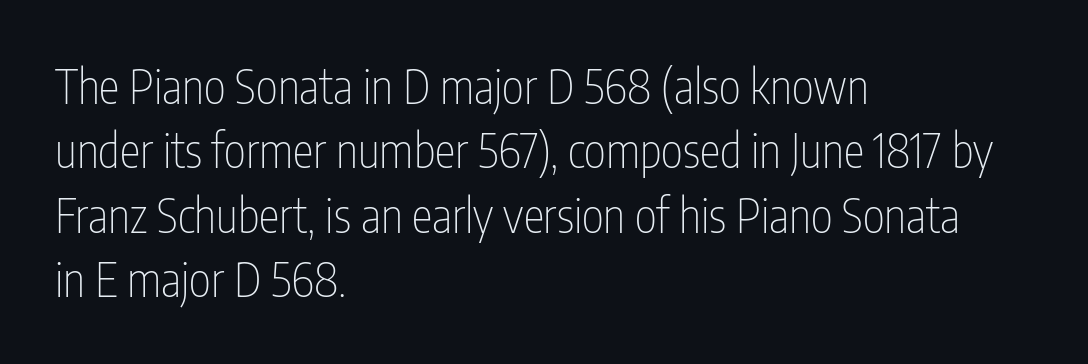
The image shows 47 px thin, condensed sans-serif type, upright; set left-aligned, normal line spacing (1.37x), normal letter spacing, not underlined; low stroke contrast and a medium x-height.
